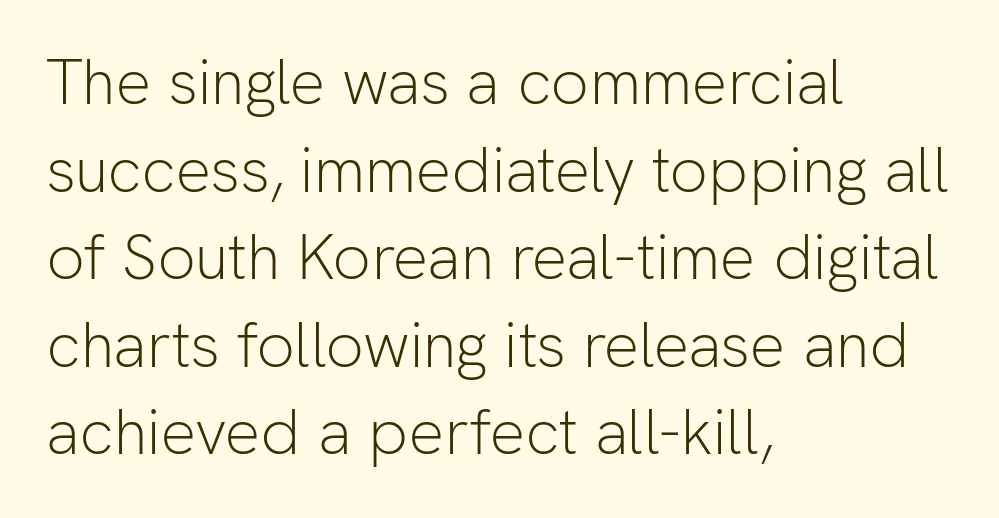
The image shows 63 px light sans-serif type, upright; set left-aligned, normal line spacing (1.39x), normal letter spacing, not underlined; low stroke contrast and a medium x-height.
